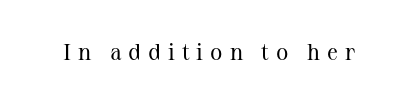
{"italic": "no", "bold": "no", "underline": "no", "letter_spacing": "wide", "letter_spacing_em": 0.3, "glyph_px": 23}
